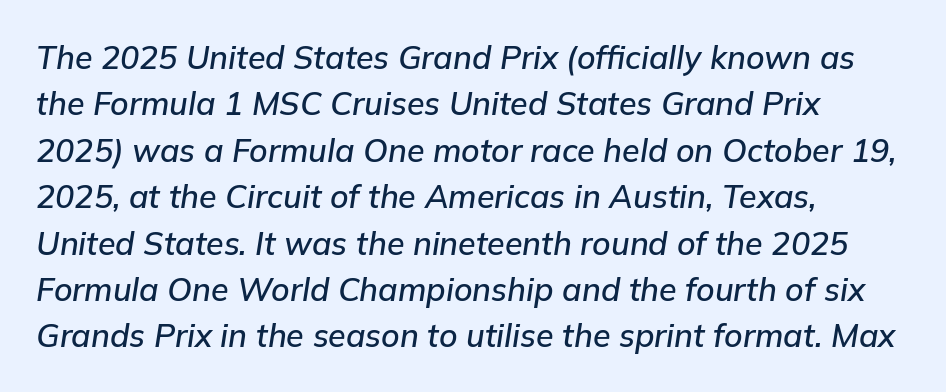
{"italic": "yes", "lean": "right", "slant_degrees": 9, "width": "normal", "stroke_contrast": "low", "x_height": "medium", "monospaced": "no", "underline": "no", "align": "left", "line_spacing": "normal", "line_spacing_ratio": 1.45, "letter_spacing": "normal", "letter_spacing_em": 0.0, "glyph_px": 32}
